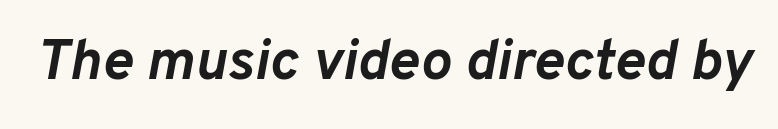
The image shows 58 px semibold type, italic (leaning right); set normal letter spacing, not underlined; low stroke contrast and a medium x-height.
